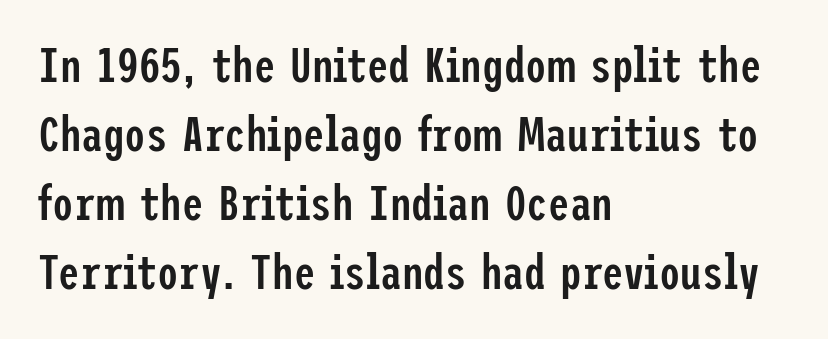
The image shows 48 px semibold, condensed sans-serif type, upright; set left-aligned, normal line spacing (1.44x), normal letter spacing, not underlined; low stroke contrast and a medium x-height.
